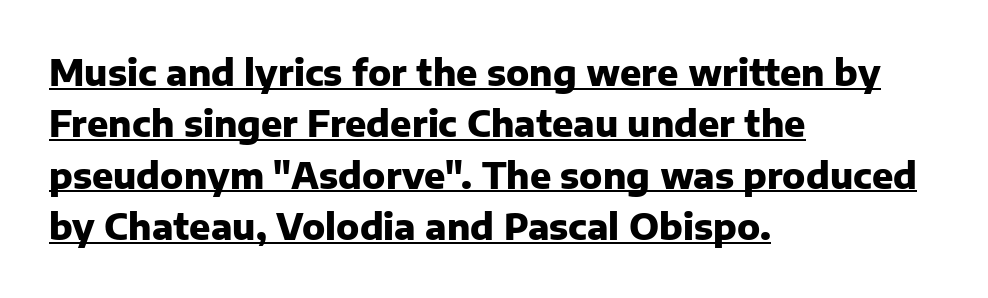
Q: Is the text bold? A: Yes.
Q: Is the text italic (slanted)? A: No, it is upright.
Q: Is the typeface a serif or a sans-serif typeface? A: Sans-serif.
Q: Is the text underlined? A: Yes.
Q: How is the paragraph aligned? A: Left-aligned.
Q: Is the spacing between letters normal or unusually wide? A: Normal.
Q: Is the spacing between lines tight, normal or loose? A: Normal.
Q: Width (condensed, normal, or wide)? A: Normal.
Q: Stroke contrast? A: Low.
Q: x-height? A: Medium.
Q: Monospaced? A: No.
